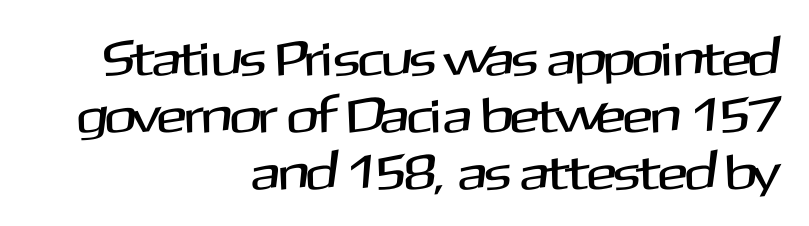
Q: Is the text italic (slanted)? A: No, it is upright.
Q: Is the typeface a serif or a sans-serif typeface? A: Sans-serif.
Q: Is the text underlined? A: No.
Q: How is the paragraph aligned? A: Right-aligned.
Q: Is the spacing between letters normal or unusually wide? A: Normal.
Q: Is the spacing between lines tight, normal or loose? A: Tight.
Q: Width (condensed, normal, or wide)? A: Normal.
Q: Stroke contrast? A: Medium.
Q: x-height? A: Medium.
Q: Monospaced? A: No.
